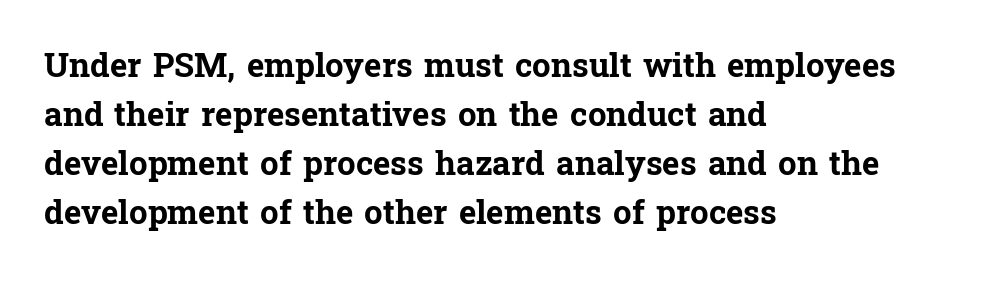
The face used here is proportionally spaced, like ordinary book or web type. Every character sits straight up, as roman type does. Horizontal alignment here is leftward, the default for most running prose. If you measured baseline to baseline, you'd find a middling distance. The space beneath each line is pristine and unruled.
